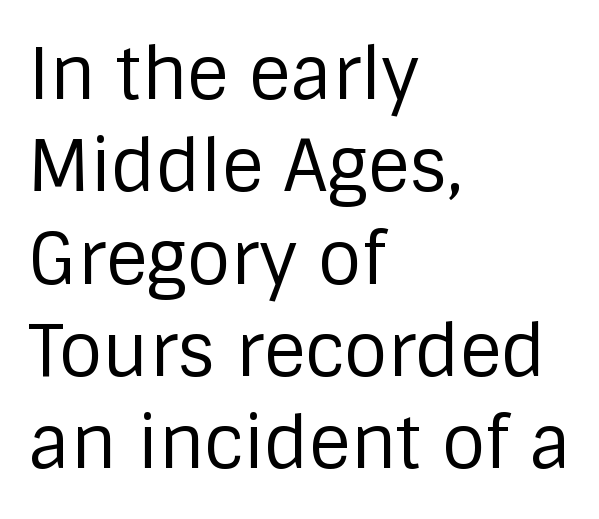
The image shows 71 px regular-weight sans-serif type, upright; set left-aligned, normal line spacing (1.3x), normal letter spacing, not underlined; low stroke contrast and a large x-height.
